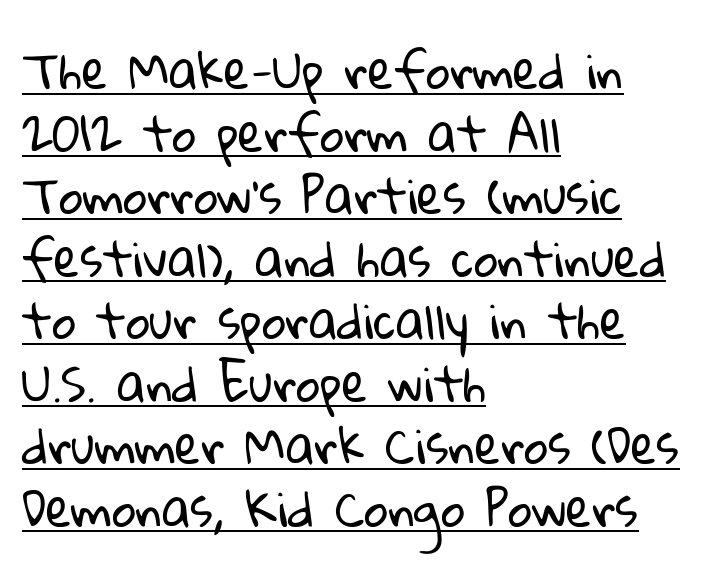
Left-aligned paragraph, ragged on the right. These lines are rendered in a variable-pitch font. The rendered words wear a rule along their underside. Glyph-to-glyph distance matches everyday printed text.
